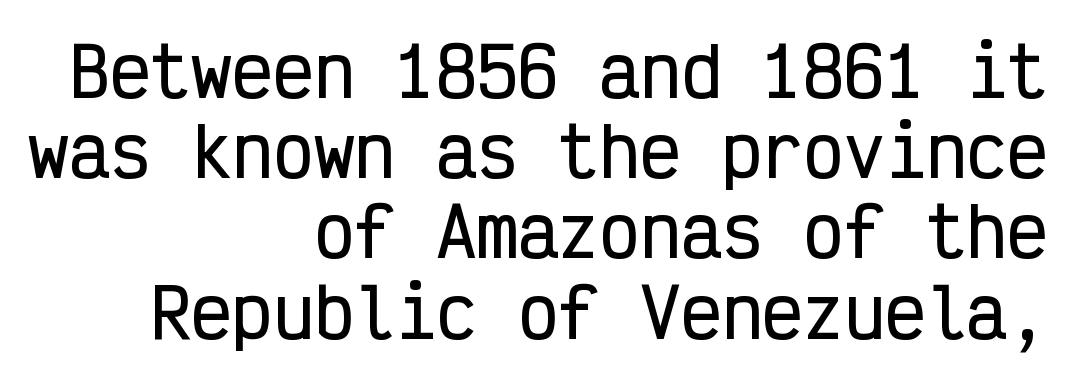
{"serif": "no", "italic": "no", "width": "condensed", "stroke_contrast": "low", "x_height": "medium", "monospaced": "yes", "underline": "no", "align": "right", "line_spacing_ratio": 1.18, "letter_spacing": "normal", "letter_spacing_em": 0.0, "glyph_px": 68}
